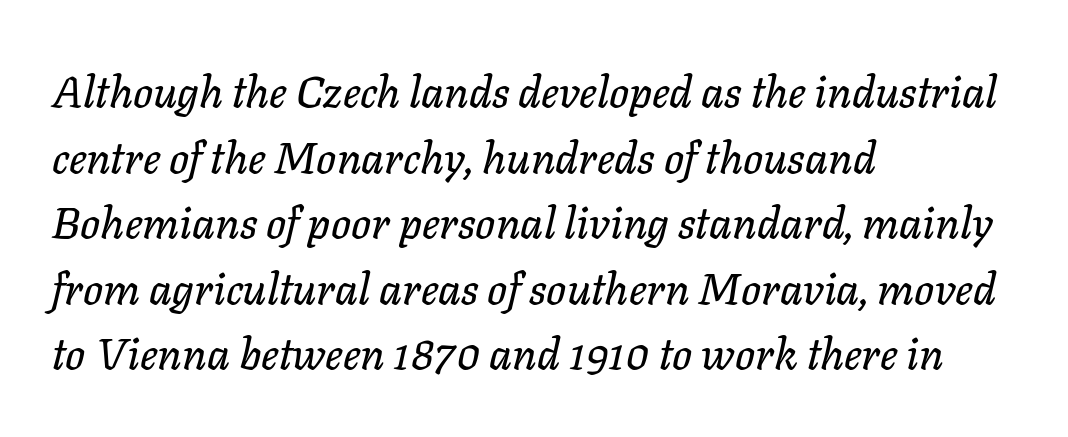
The image shows 44 px text type, italic (leaning right); set left-aligned, normal line spacing (1.49x), normal letter spacing, not underlined; low stroke contrast and a medium x-height.
